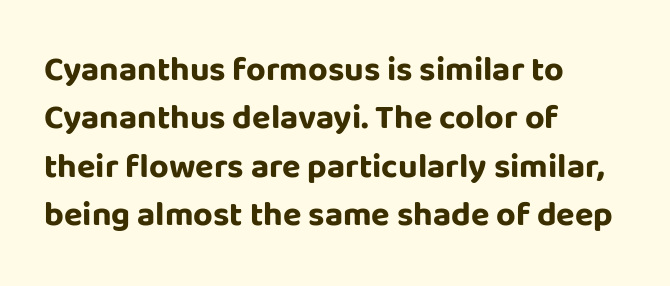
The image shows 34 px bold sans-serif type, upright; set left-aligned, normal line spacing (1.42x), normal letter spacing, not underlined; low stroke contrast and a large x-height.
